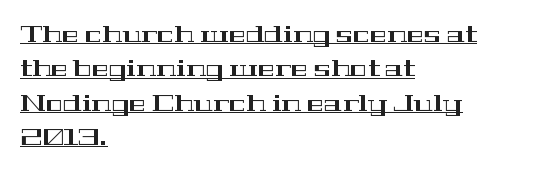
Q: Is the text italic (slanted)? A: No, it is upright.
Q: Is the text underlined? A: Yes.
Q: How is the paragraph aligned? A: Left-aligned.
Q: Is the spacing between letters normal or unusually wide? A: Normal.
Q: Is the spacing between lines tight, normal or loose? A: Normal.
